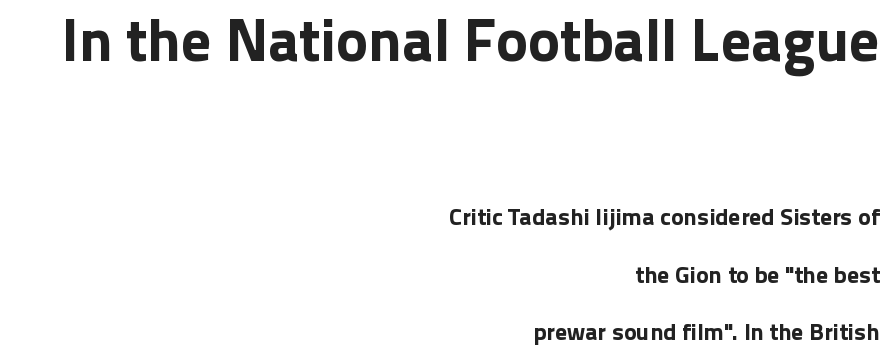
Q: Is the text italic (slanted)? A: No, it is upright.
Q: Is the typeface a serif or a sans-serif typeface? A: Sans-serif.
Q: Is the text underlined? A: No.
Q: How is the paragraph aligned? A: Right-aligned.
Q: Is the spacing between letters normal or unusually wide? A: Normal.
Q: Is the spacing between lines tight, normal or loose? A: Loose.
Q: Which block of text is set in a larger size, the first (top) or the second (bottom)? A: The first (top) one.
Q: Width (condensed, normal, or wide)? A: Normal.
Q: Stroke contrast? A: Low.
Q: x-height? A: Medium.
Q: Monospaced? A: No.
